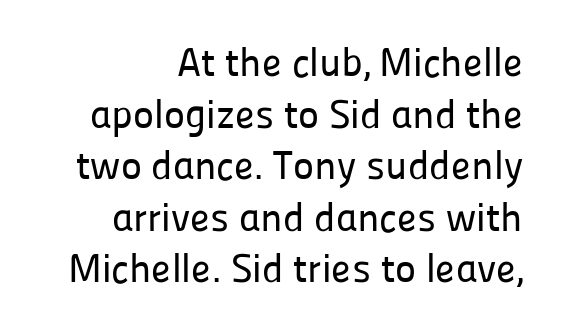
The image shows 40 px sans-serif type, upright; set right-aligned, normal line spacing (1.29x), normal letter spacing, not underlined; low stroke contrast and a medium x-height.
